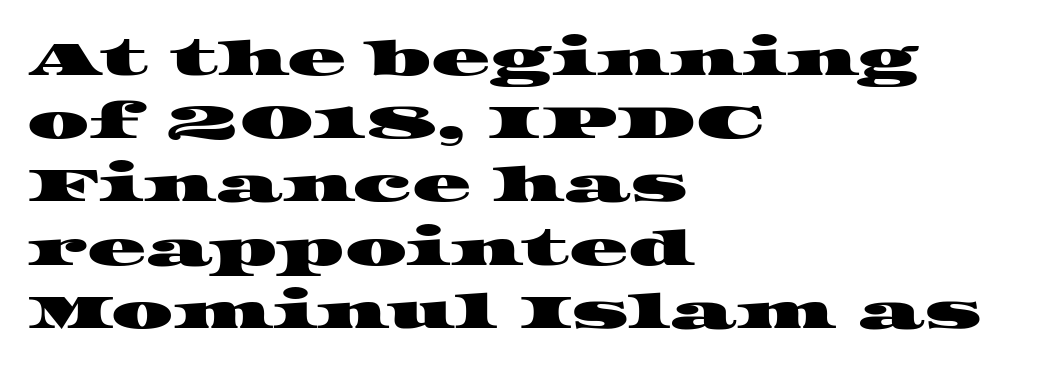
Q: Is the typeface a serif or a sans-serif typeface? A: Serif.
Q: Is the text underlined? A: No.
Q: How is the paragraph aligned? A: Left-aligned.
Q: Is the spacing between letters normal or unusually wide? A: Normal.
Q: Is the spacing between lines tight, normal or loose? A: Normal.
Q: Width (condensed, normal, or wide)? A: Wide.
Q: Stroke contrast? A: High.
Q: x-height? A: Large.
Q: Monospaced? A: No.
